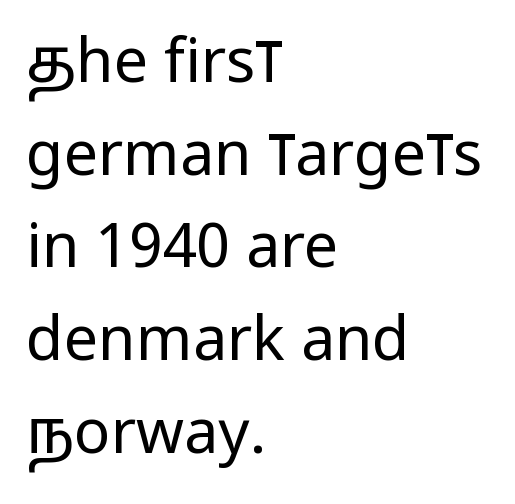
The image shows 61 px regular-weight, condensed sans-serif type, upright; set left-aligned, normal line spacing (1.52x), normal letter spacing, not underlined; low stroke contrast and a large x-height.
